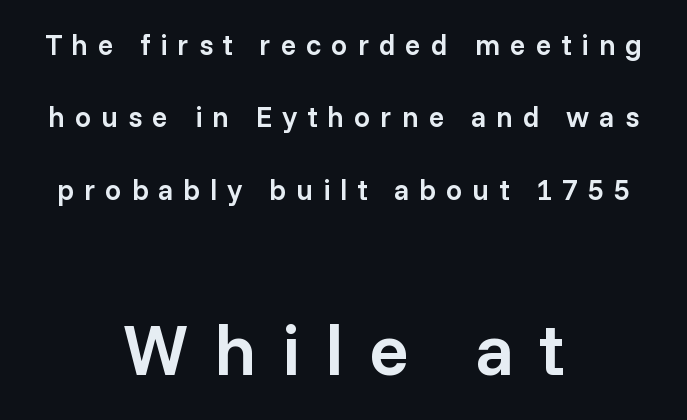
{"serif": "no", "italic": "no", "bold": "semi", "weight": "semibold", "width": "normal", "stroke_contrast": "low", "x_height": "medium", "monospaced": "no", "underline": "no", "align": "center", "line_spacing": "loose", "line_spacing_ratio": 2.5, "letter_spacing": "wide", "letter_spacing_em": 0.34, "larger_block": "second", "size_ratio": 2.52, "glyph_px": 73}
